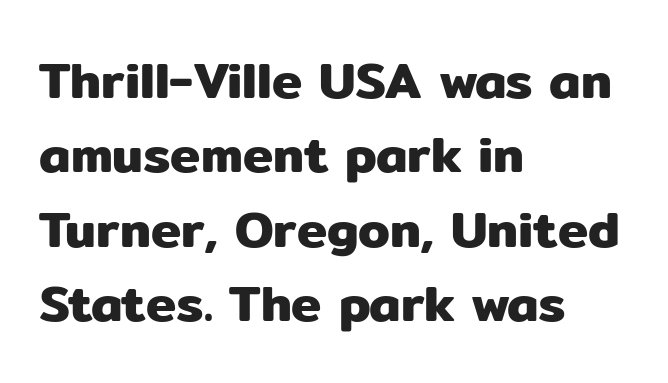
These lines keep a tight, regular rhythm from letter to letter. This is sans-serif lettering, the kind often seen on screens and signage. This sample keeps an unexceptional amount of space between lines. Short and long lines alike share a common starting point at left.
